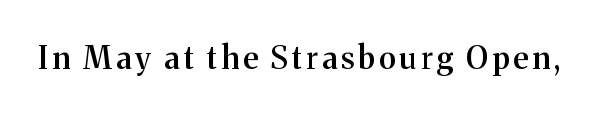
Q: Is the text bold? A: Semi-bold.
Q: Is the text italic (slanted)? A: No, it is upright.
Q: Is the typeface a serif or a sans-serif typeface? A: Serif.
Q: Is the text underlined? A: No.
Q: Width (condensed, normal, or wide)? A: Normal.
Q: Stroke contrast? A: Medium.
Q: x-height? A: Medium.
Q: Monospaced? A: No.
